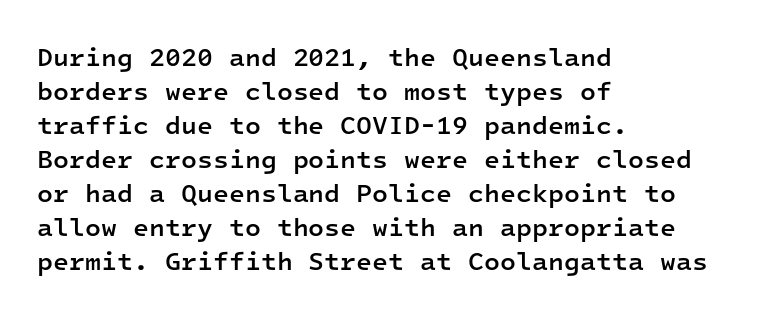
Q: Is the text bold? A: Semi-bold.
Q: Is the text italic (slanted)? A: No, it is upright.
Q: Is the text underlined? A: No.
Q: How is the paragraph aligned? A: Left-aligned.
Q: Is the spacing between letters normal or unusually wide? A: Normal.
Q: Is the spacing between lines tight, normal or loose? A: Normal.
